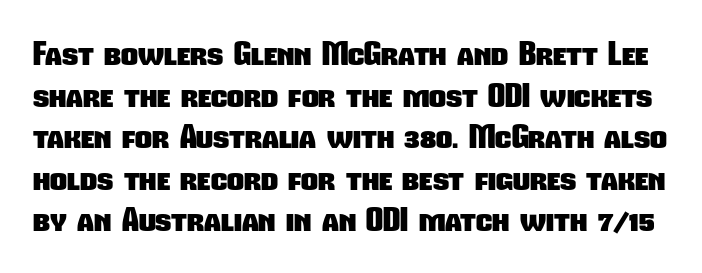
Q: Is the text bold? A: Yes.
Q: Is the typeface a serif or a sans-serif typeface? A: Sans-serif.
Q: Is the text underlined? A: No.
Q: Is the spacing between letters normal or unusually wide? A: Normal.
Q: Is the spacing between lines tight, normal or loose? A: Normal.
Q: Width (condensed, normal, or wide)? A: Condensed.
Q: Stroke contrast? A: Low.
Q: x-height? A: Medium.
Q: Monospaced? A: No.
